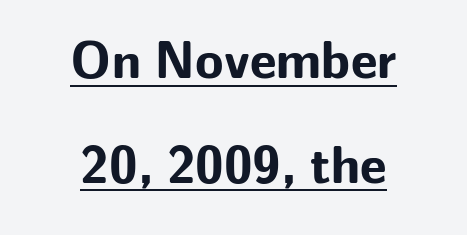
Q: Is the text bold? A: Yes.
Q: Is the text italic (slanted)? A: No, it is upright.
Q: Is the typeface a serif or a sans-serif typeface? A: Sans-serif.
Q: Is the text underlined? A: Yes.
Q: How is the paragraph aligned? A: Centered.
Q: Is the spacing between letters normal or unusually wide? A: Normal.
Q: Is the spacing between lines tight, normal or loose? A: Loose.
Q: Width (condensed, normal, or wide)? A: Normal.
Q: Stroke contrast? A: Low.
Q: x-height? A: Medium.
Q: Monospaced? A: No.
